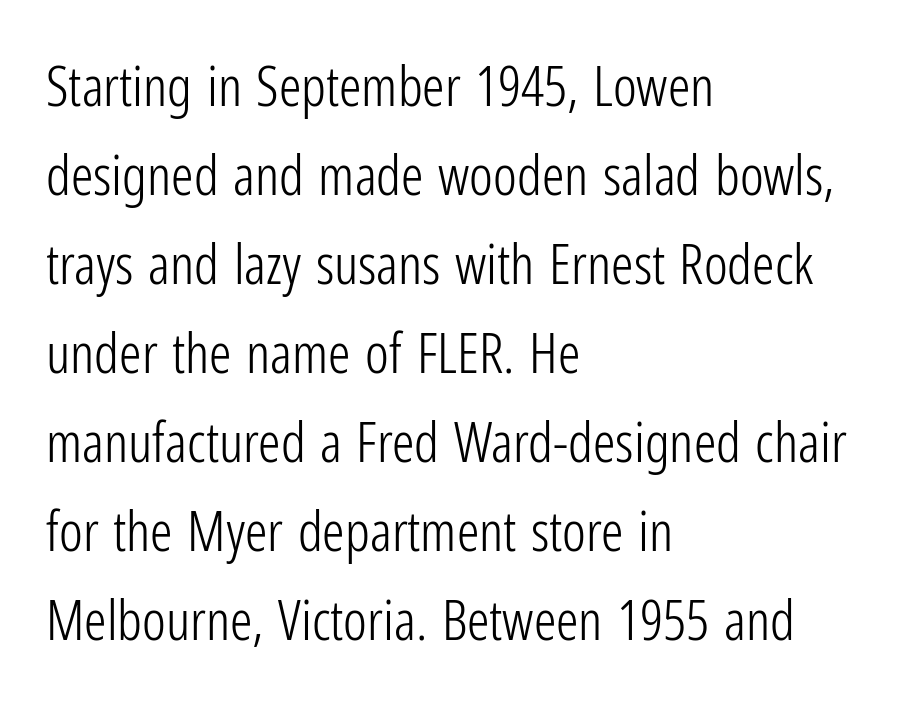
Q: Is the text bold? A: No.
Q: Is the text italic (slanted)? A: No, it is upright.
Q: Is the typeface a serif or a sans-serif typeface? A: Sans-serif.
Q: Is the text underlined? A: No.
Q: How is the paragraph aligned? A: Left-aligned.
Q: Is the spacing between letters normal or unusually wide? A: Normal.
Q: Is the spacing between lines tight, normal or loose? A: Normal.
Q: Width (condensed, normal, or wide)? A: Condensed.
Q: Stroke contrast? A: Low.
Q: x-height? A: Medium.
Q: Monospaced? A: No.
